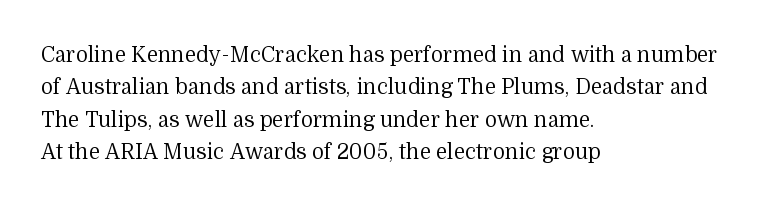
The image shows 21 px text type, upright; set left-aligned, normal line spacing (1.54x), normal letter spacing, not underlined.
